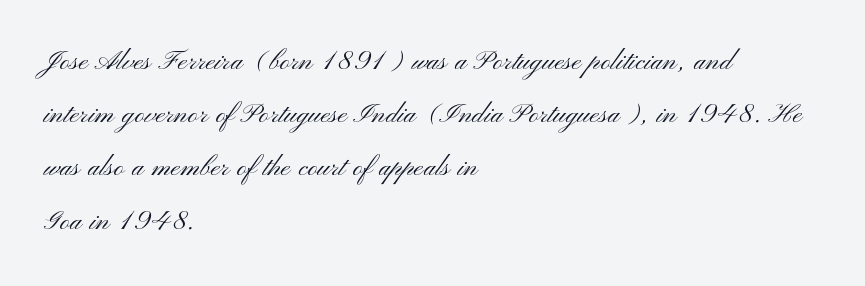
Q: Is the text bold? A: No.
Q: Is the text italic (slanted)? A: Yes.
Q: Is the typeface a serif or a sans-serif typeface? A: Sans-serif.
Q: Is the text underlined? A: No.
Q: How is the paragraph aligned? A: Left-aligned.
Q: Is the spacing between letters normal or unusually wide? A: Normal.
Q: Is the spacing between lines tight, normal or loose? A: Normal.
Q: Width (condensed, normal, or wide)? A: Wide.
Q: Stroke contrast? A: Medium.
Q: x-height? A: Small.
Q: Monospaced? A: No.
